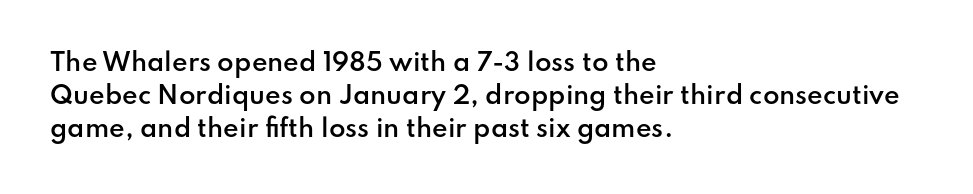
The image shows 24 px text type, upright; set left-aligned, normal line spacing (1.37x), normal letter spacing, not underlined.
